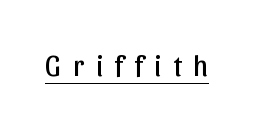
The image shows 30 px regular-weight sans-serif type, upright; set unusually wide letter spacing (+0.38 em), underlined; low stroke contrast and a medium x-height.
